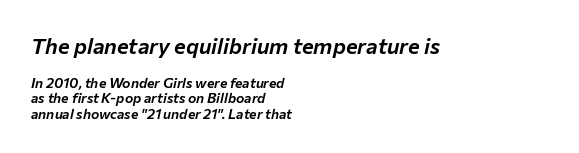
{"italic": "yes", "lean": "right", "slant_degrees": 12, "underline": "no", "align": "left", "line_spacing": "tight", "line_spacing_ratio": 1.1, "letter_spacing": "normal", "letter_spacing_em": 0.0, "larger_block": "first", "size_ratio": 1.57, "glyph_px": 22}
